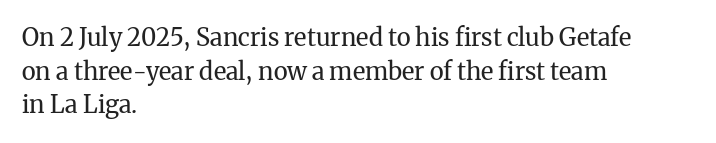
Does the copy run flush right? No — it runs flush left. Does extra space separate the letters? No, they use regular spacing. The letters look calm and open, with moderate or lighter stems. Beneath every word, the page is bare. Normally led — the rows are evenly, conventionally spaced.
